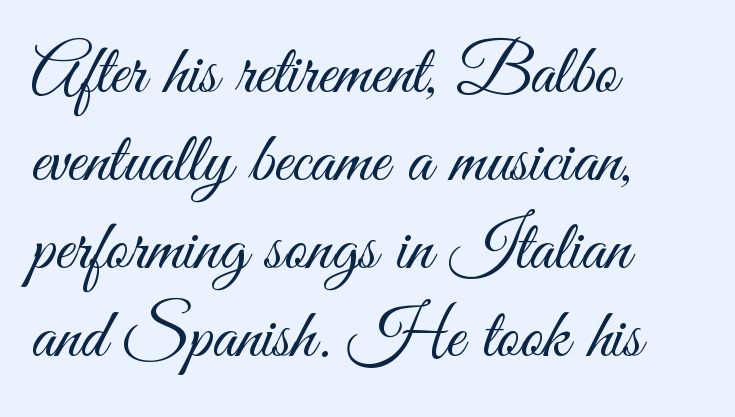
{"serif": "no", "bold": "no", "weight": "light", "width": "condensed", "stroke_contrast": "medium", "x_height": "small", "monospaced": "no", "underline": "no", "align": "left", "line_spacing_ratio": 1.24, "letter_spacing": "normal", "letter_spacing_em": 0.0, "glyph_px": 71}
